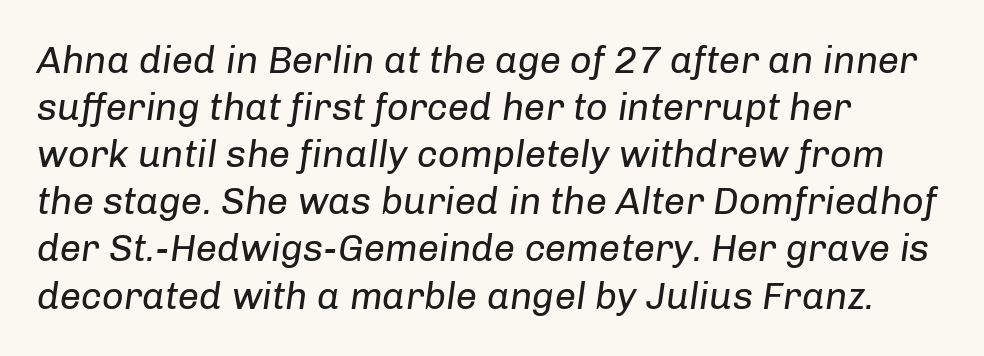
The whole block is typeset with a tilt. This sample is left-justified, so line endings fall wherever the words run out. Glyph-to-glyph distance matches everyday printed text. The strokes carry an ordinary text weight at most.
